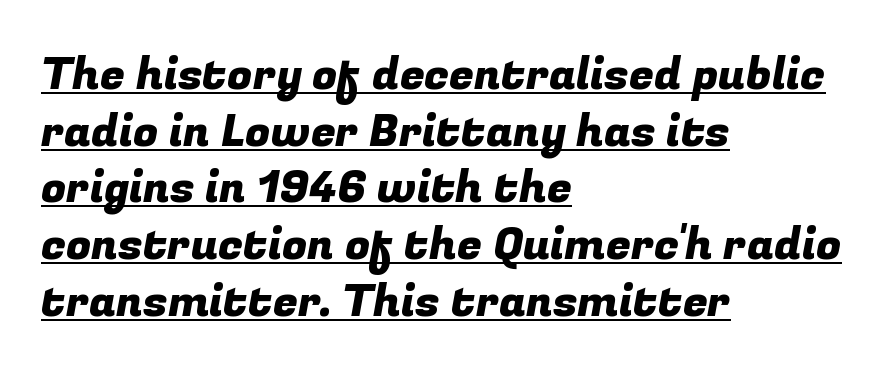
Is the letter spacing exaggerated? No — it looks like the ordinary default. The typeface chosen for these lines omits serifs. Proportional: the letters do not fall into vertical columns. Layout note: lines flush left.
